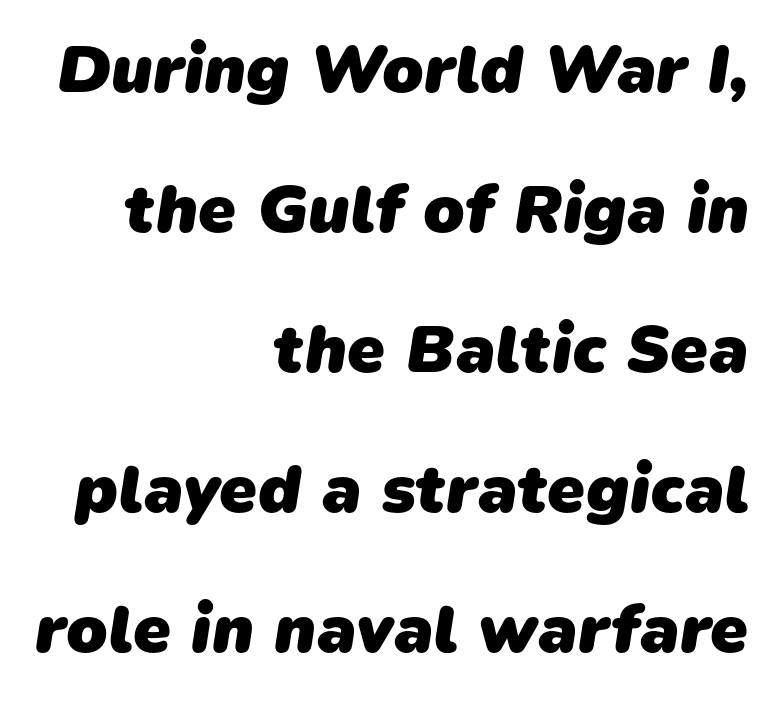
{"serif": "no", "bold": "yes", "weight": "heavy", "width": "normal", "stroke_contrast": "low", "x_height": "medium", "monospaced": "no", "underline": "no", "align": "right", "line_spacing": "loose", "line_spacing_ratio": 2.06, "letter_spacing": "normal", "letter_spacing_em": 0.0, "glyph_px": 68}
